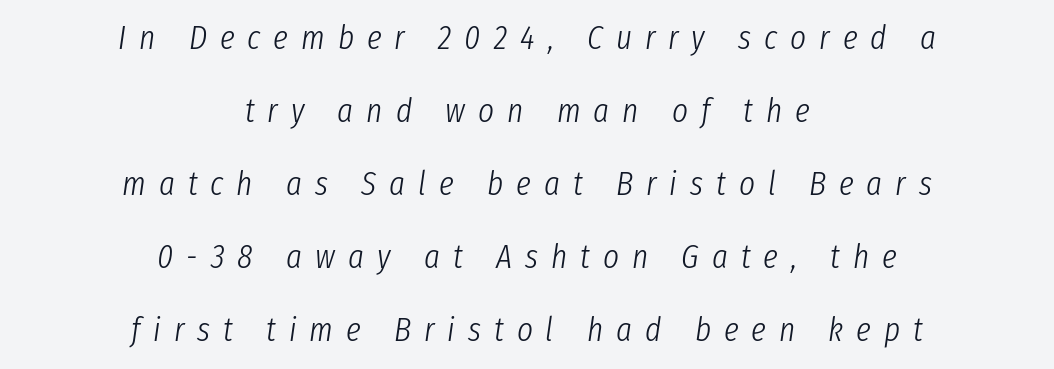
The image shows 34 px light, condensed type, italic (leaning right); set centered, loose line spacing (2.15x), unusually wide letter spacing (+0.38 em), not underlined; low stroke contrast and a medium x-height.
